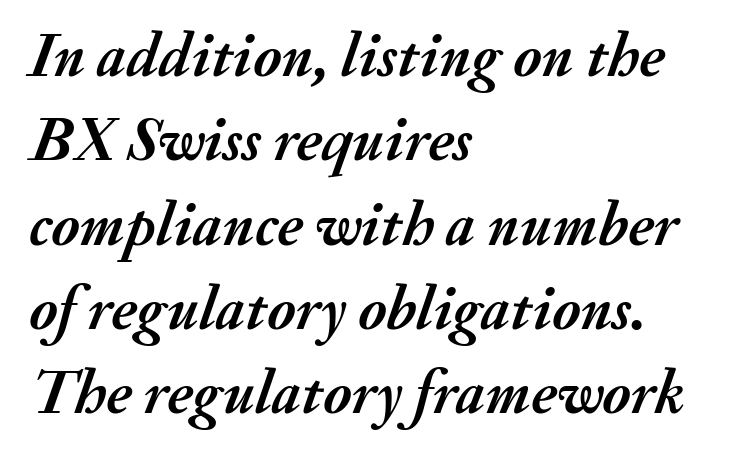
The image shows 62 px semibold type, italic (leaning right); set left-aligned, normal line spacing (1.36x), normal letter spacing, not underlined; medium stroke contrast and a small x-height.
